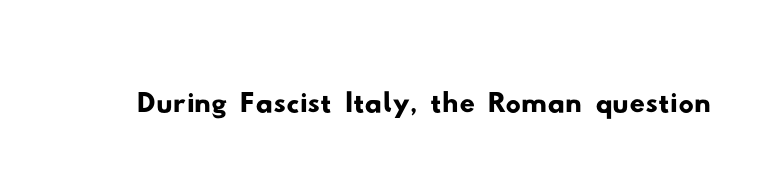
The image shows 76 px wide sans-serif type; set normal letter spacing, not underlined; low stroke contrast and a small x-height.
